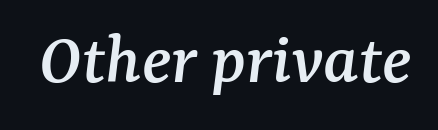
Q: Is the text italic (slanted)? A: Yes, it leans right by about 7 degrees.
Q: Is the typeface a serif or a sans-serif typeface? A: Serif.
Q: Is the text underlined? A: No.
Q: Is the spacing between letters normal or unusually wide? A: Normal.
Q: Width (condensed, normal, or wide)? A: Normal.
Q: Stroke contrast? A: Medium.
Q: x-height? A: Medium.
Q: Monospaced? A: No.
